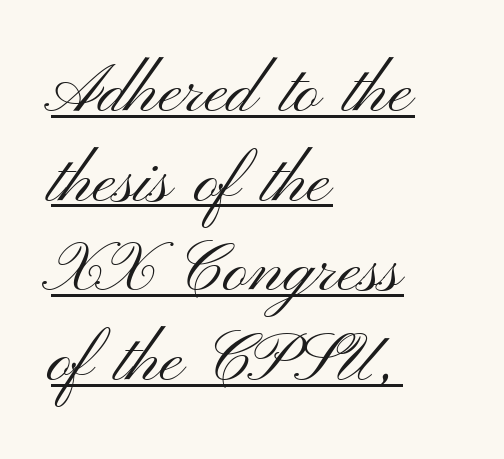
Q: Is the text bold? A: No.
Q: Is the text italic (slanted)? A: Yes.
Q: Is the typeface a serif or a sans-serif typeface? A: Sans-serif.
Q: Is the text underlined? A: Yes.
Q: How is the paragraph aligned? A: Left-aligned.
Q: Is the spacing between letters normal or unusually wide? A: Normal.
Q: Is the spacing between lines tight, normal or loose? A: Normal.
Q: Width (condensed, normal, or wide)? A: Wide.
Q: Stroke contrast? A: Medium.
Q: x-height? A: Small.
Q: Monospaced? A: No.
